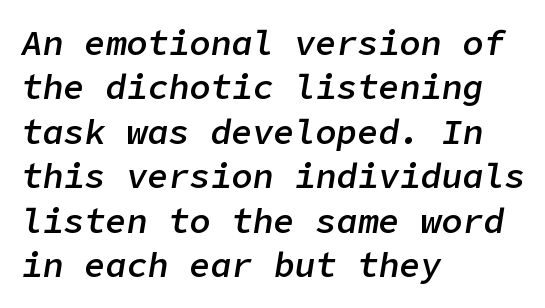
{"italic": "yes", "lean": "right", "slant_degrees": 9, "bold": "semi", "weight": "semibold", "width": "normal", "stroke_contrast": "low", "x_height": "medium", "underline": "no", "align": "left", "line_spacing": "normal", "line_spacing_ratio": 1.27, "letter_spacing": "normal", "letter_spacing_em": 0.0, "glyph_px": 35}
